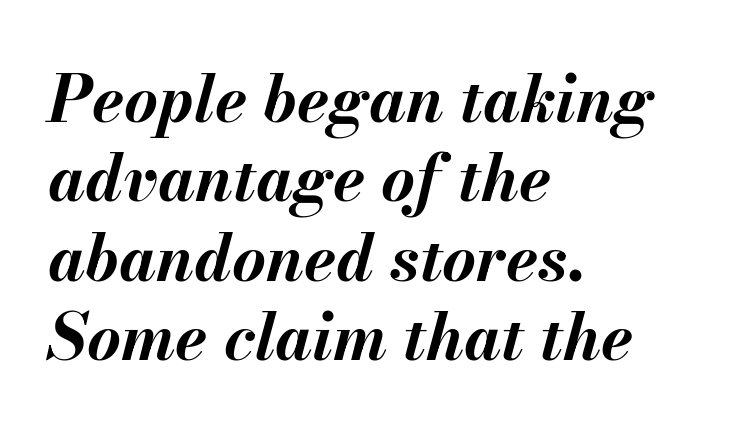
{"italic": "yes", "lean": "right", "slant_degrees": 13, "bold": "yes", "weight": "bold", "width": "normal", "stroke_contrast": "medium", "x_height": "small", "monospaced": "no", "underline": "no", "align": "left", "line_spacing_ratio": 1.22, "letter_spacing": "normal", "letter_spacing_em": 0.0, "glyph_px": 65}
